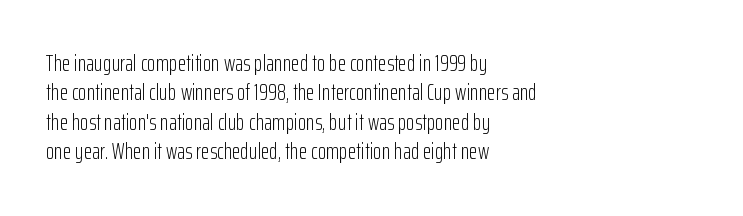
Bare-footed words on every line. Every stem runs plumb, perpendicular to the baseline. The typesetting does not lean heavy: it is not bold. Tracking value appears to be zero — textbook default spacing. The vertical gap from one line to the next is medium.
